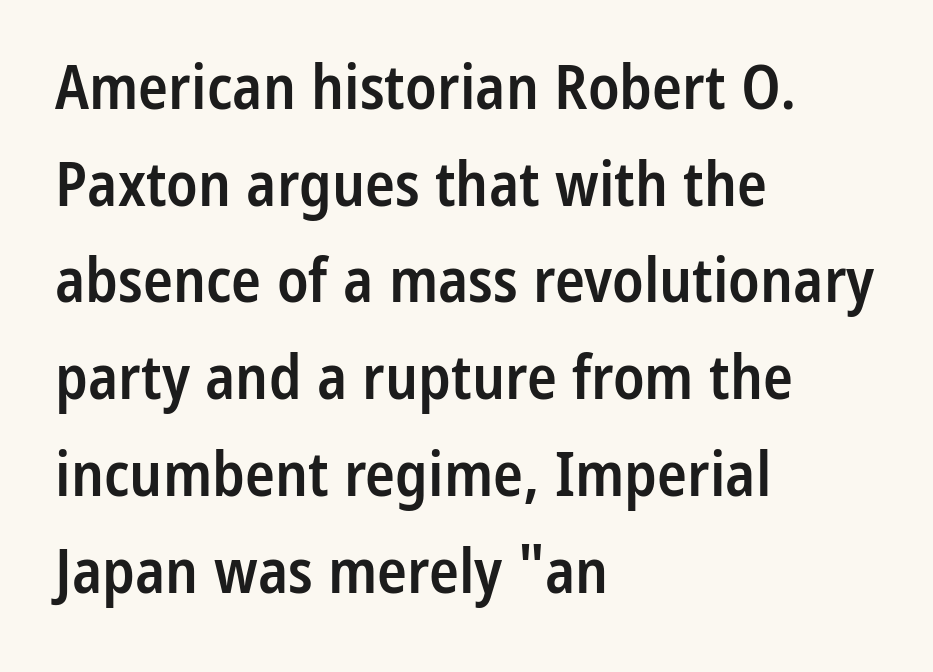
Q: Is the text bold? A: Semi-bold.
Q: Is the text italic (slanted)? A: No, it is upright.
Q: Is the typeface a serif or a sans-serif typeface? A: Sans-serif.
Q: Is the text underlined? A: No.
Q: How is the paragraph aligned? A: Left-aligned.
Q: Is the spacing between letters normal or unusually wide? A: Normal.
Q: Is the spacing between lines tight, normal or loose? A: Normal.
Q: Width (condensed, normal, or wide)? A: Condensed.
Q: Stroke contrast? A: Low.
Q: x-height? A: Medium.
Q: Monospaced? A: No.
